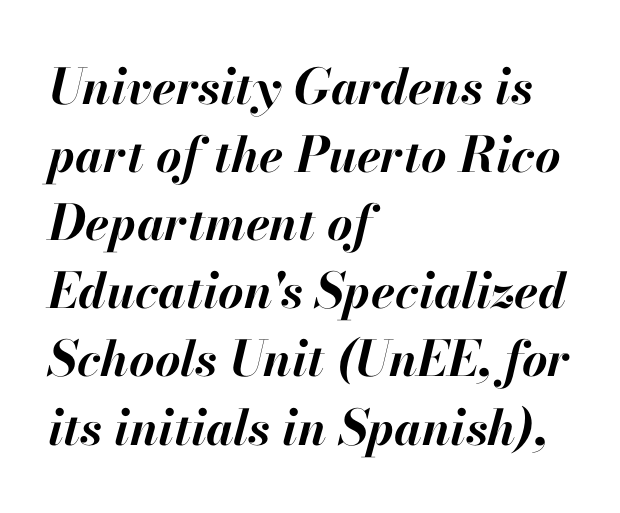
{"italic": "yes", "lean": "right", "slant_degrees": 13, "bold": "yes", "weight": "bold", "width": "normal", "stroke_contrast": "high", "x_height": "small", "monospaced": "no", "underline": "no", "align": "left", "line_spacing": "normal", "line_spacing_ratio": 1.39, "letter_spacing": "normal", "letter_spacing_em": 0.0, "glyph_px": 49}
